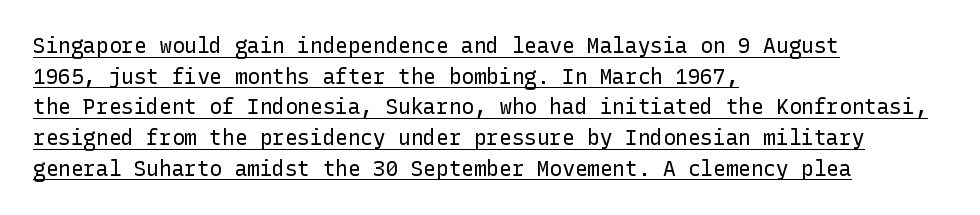
Nothing unusual about the tracking: characters are spaced as the font intends. A normal amount of white space separates one row of letters from the next. No heavy texture on the line: the type isn't bold. Is there any slant? The stems are plumb.
